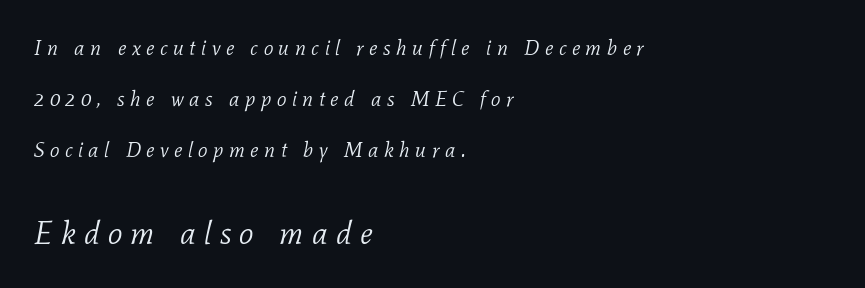
{"serif": "yes", "italic": "yes", "lean": "right", "slant_degrees": 11, "bold": "no", "weight": "light", "width": "normal", "stroke_contrast": "low", "x_height": "medium", "monospaced": "no", "underline": "no", "align": "left", "line_spacing": "loose", "line_spacing_ratio": 2.44, "letter_spacing": "wide", "letter_spacing_em": 0.26, "larger_block": "second", "size_ratio": 1.52, "glyph_px": 32}
